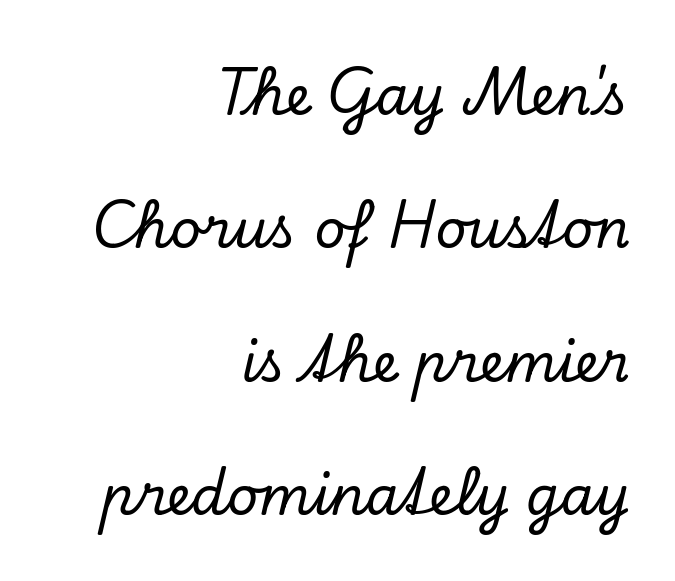
{"serif": "yes", "italic": "yes", "lean": "right", "slant_degrees": 13, "width": "normal", "stroke_contrast": "low", "x_height": "small", "monospaced": "no", "underline": "no", "align": "right", "line_spacing": "loose", "line_spacing_ratio": 2.47, "letter_spacing": "normal", "letter_spacing_em": 0.0, "glyph_px": 54}
